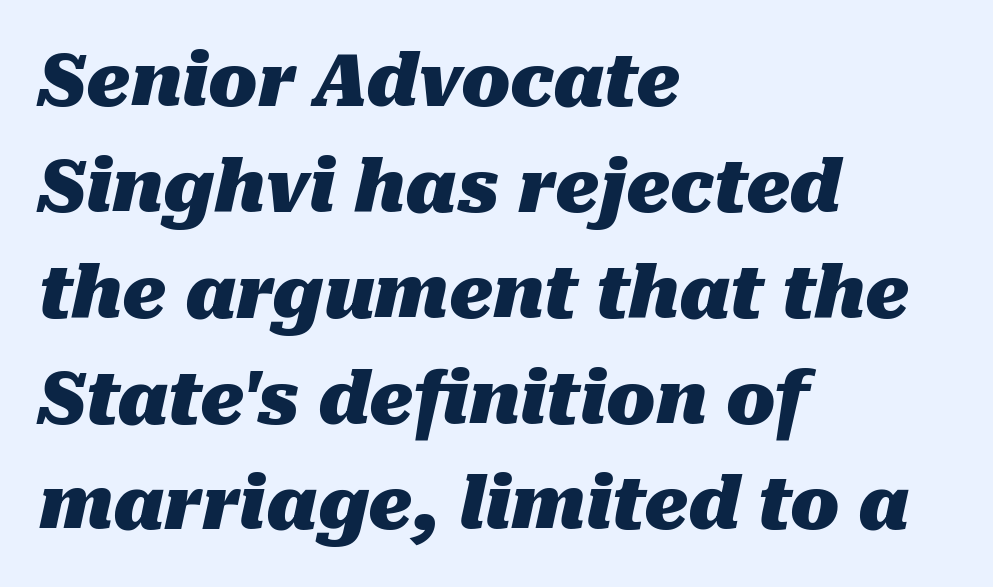
The image shows 72 px heavy type, italic (leaning right); set left-aligned, normal line spacing (1.47x), normal letter spacing, not underlined; medium stroke contrast and a medium x-height.
